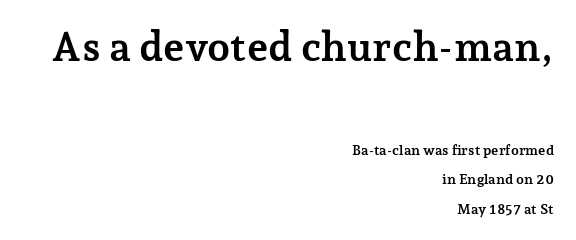
Q: Is the text bold? A: Yes.
Q: Is the text italic (slanted)? A: No, it is upright.
Q: Is the typeface a serif or a sans-serif typeface? A: Serif.
Q: Is the text underlined? A: No.
Q: How is the paragraph aligned? A: Right-aligned.
Q: Is the spacing between letters normal or unusually wide? A: Normal.
Q: Is the spacing between lines tight, normal or loose? A: Loose.
Q: Which block of text is set in a larger size, the first (top) or the second (bottom)? A: The first (top) one.
Q: Width (condensed, normal, or wide)? A: Normal.
Q: Stroke contrast? A: Low.
Q: x-height? A: Medium.
Q: Monospaced? A: No.
